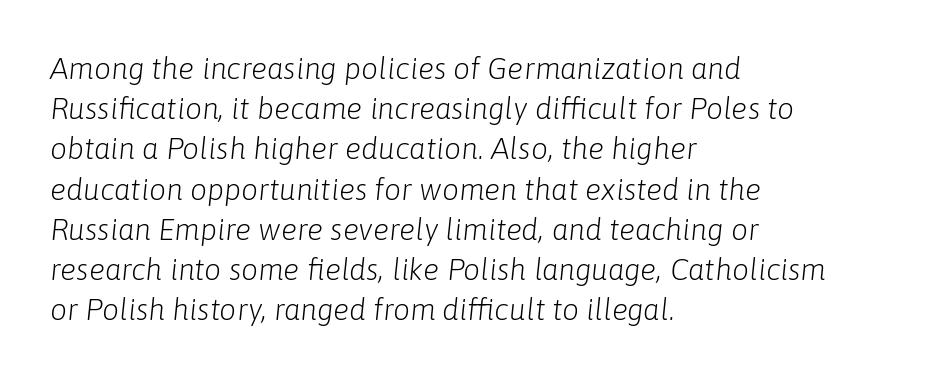
{"italic": "yes", "lean": "right", "slant_degrees": 6, "bold": "no", "weight": "light", "width": "normal", "stroke_contrast": "low", "x_height": "medium", "monospaced": "no", "underline": "no", "align": "left", "line_spacing": "normal", "line_spacing_ratio": 1.34, "letter_spacing": "normal", "letter_spacing_em": 0.0, "glyph_px": 30}
